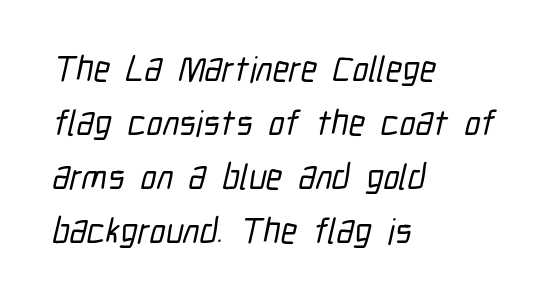
The foot of each line stays bare and open. The characters display no serif detailing; their extremities are plain. These lines sit exactly where default settings would place them. In terms of letterspacing, this is plain default setting. The face used here is proportionally spaced, like ordinary book or web type.
